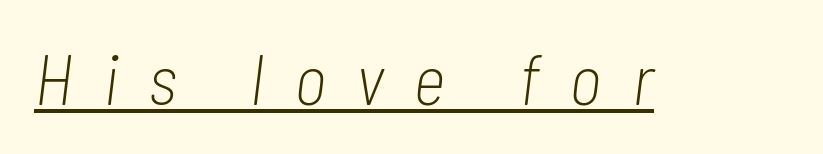
{"italic": "yes", "lean": "right", "slant_degrees": 7, "bold": "no", "weight": "light", "width": "condensed", "stroke_contrast": "low", "x_height": "medium", "monospaced": "no", "underline": "yes", "letter_spacing": "wide", "letter_spacing_em": 0.42, "glyph_px": 71}
